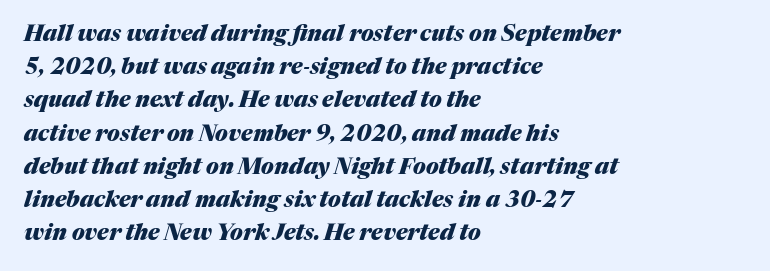
The image shows 22 px bold type, italic (leaning right); set left-aligned, normal line spacing (1.51x), normal letter spacing, not underlined.
